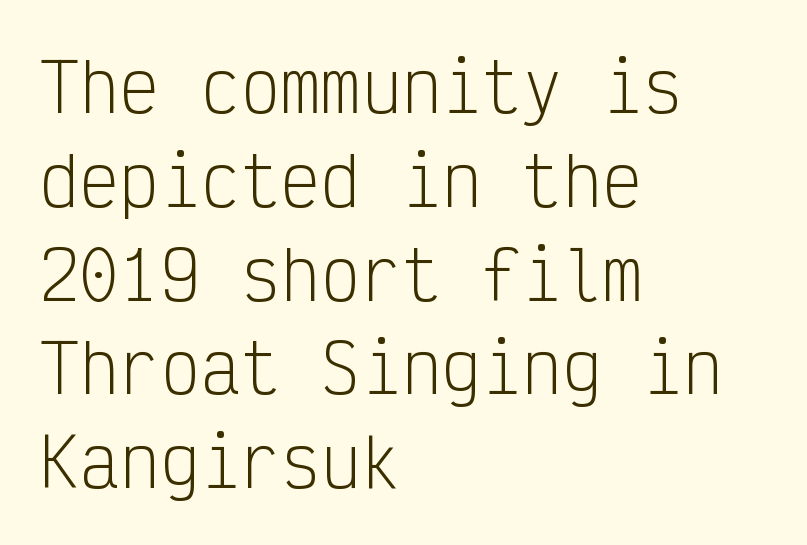
{"serif": "no", "italic": "no", "bold": "no", "weight": "light", "width": "condensed", "stroke_contrast": "low", "x_height": "medium", "monospaced": "yes", "underline": "no", "align": "left", "line_spacing": "normal", "line_spacing_ratio": 1.4, "letter_spacing": "normal", "letter_spacing_em": 0.0, "glyph_px": 67}
